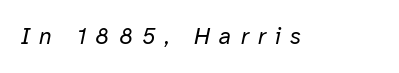
The image shows 23 px text type, italic (leaning right); set unusually wide letter spacing (+0.4 em), not underlined.
